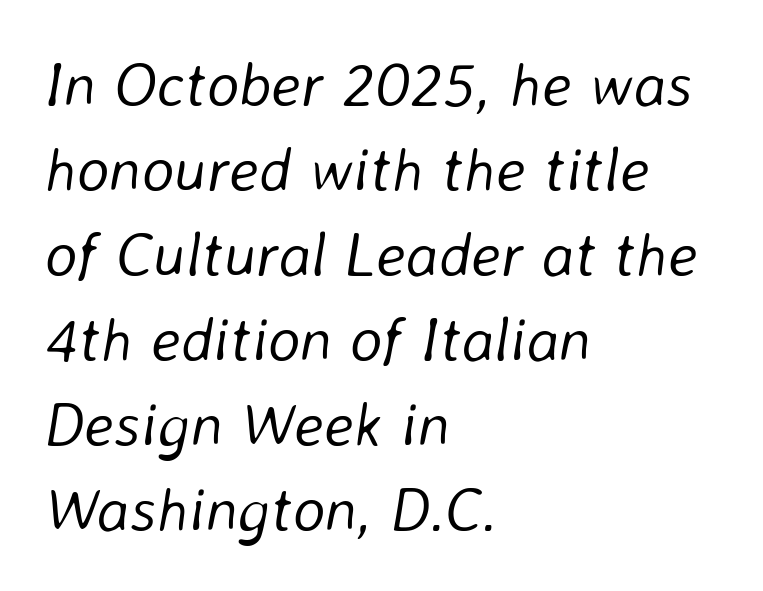
The space between consecutive lines is moderate. All the whitespace from short lines collects on the right. Between one letter and the next there's only the usual sliver of space. Words float on clear page, feet unadorned.
